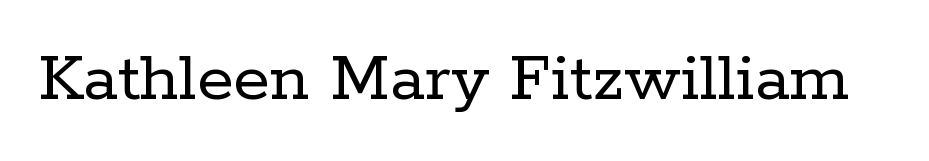
{"serif": "yes", "italic": "no", "bold": "no", "weight": "regular", "width": "normal", "stroke_contrast": "low", "x_height": "medium", "monospaced": "no", "underline": "no", "letter_spacing": "normal", "letter_spacing_em": 0.0, "glyph_px": 74}
